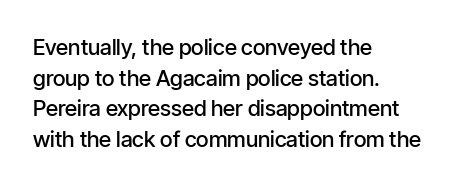
{"italic": "no", "bold": "semi", "underline": "no", "align": "left", "line_spacing": "normal", "line_spacing_ratio": 1.39, "letter_spacing": "normal", "letter_spacing_em": 0.0, "glyph_px": 22}
